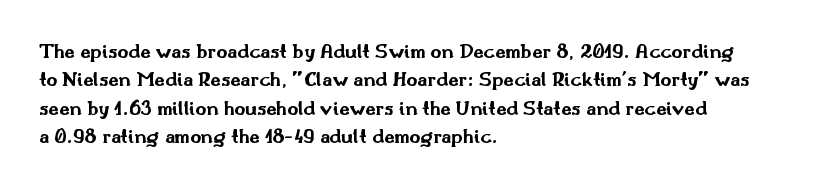
The image shows 21 px bold type, upright; set left-aligned, normal line spacing (1.35x), normal letter spacing, not underlined.
